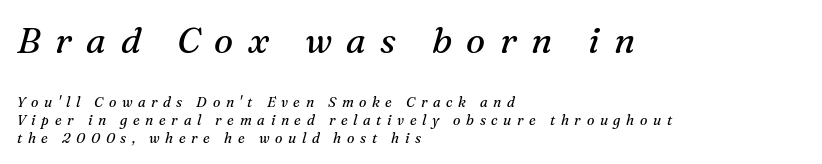
The image shows 36 px regular-weight serif type, italic (leaning right); set left-aligned, normal line spacing (1.3x), unusually wide letter spacing (+0.4 em), not underlined; the first (top) block is 2.57x larger; medium stroke contrast and a medium x-height.
